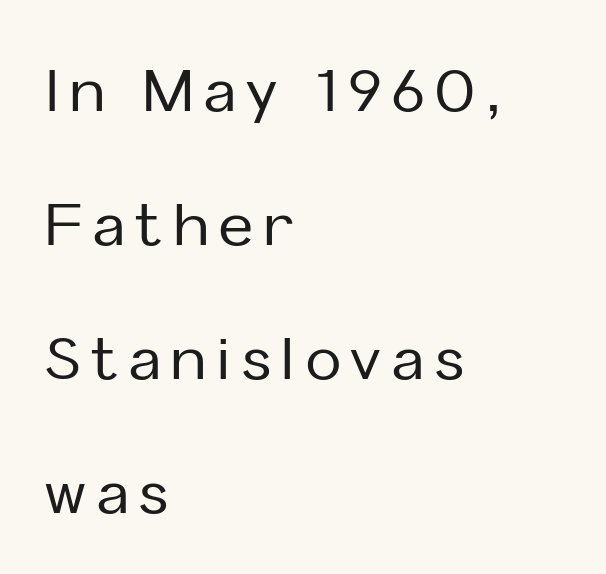
You can tell it's not italic because the verticals are truly vertical. Which margin do the lines hug? The left one — the right edge is uneven. Rule under the text: the space is simply empty. Here the designer chose a conventional face with non-uniform glyph widths. Classification — sans serif.
